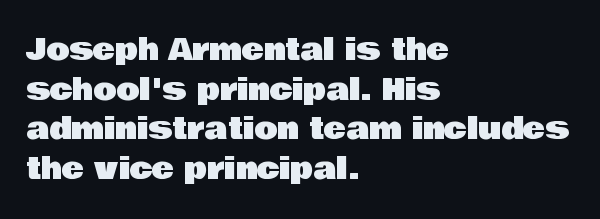
{"serif": "no", "italic": "no", "width": "normal", "stroke_contrast": "low", "x_height": "large", "monospaced": "no", "underline": "no", "align": "left", "line_spacing": "normal", "line_spacing_ratio": 1.32, "letter_spacing": "normal", "letter_spacing_em": 0.0, "glyph_px": 30}
